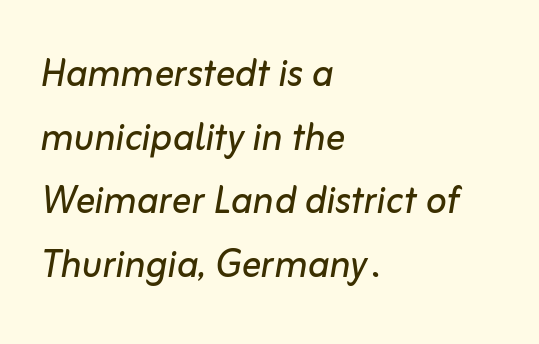
Q: Is the text bold? A: No.
Q: Is the text italic (slanted)? A: Yes, it leans right by about 10 degrees.
Q: Is the text underlined? A: No.
Q: How is the paragraph aligned? A: Left-aligned.
Q: Is the spacing between letters normal or unusually wide? A: Normal.
Q: Is the spacing between lines tight, normal or loose? A: Normal.
Q: Width (condensed, normal, or wide)? A: Normal.
Q: Stroke contrast? A: Low.
Q: x-height? A: Medium.
Q: Monospaced? A: No.
